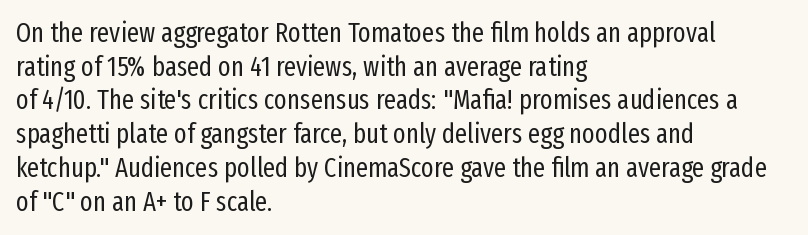
Whoever set this chose a conventional vertical rhythm. Each stroke keeps to a modest, everyday thickness or less. Is there any slant? The stems are plumb. Any mark beneath the type? The region is blank. Horizontal alignment here is leftward, the default for most running prose.
